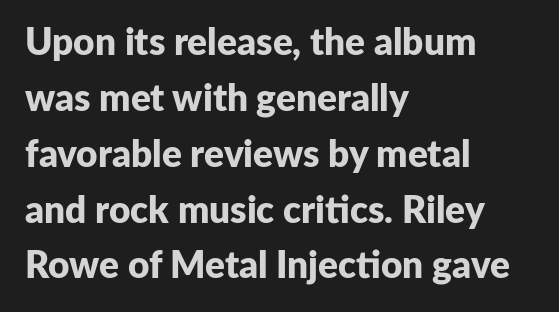
Q: Is the text bold? A: Yes.
Q: Is the text italic (slanted)? A: No, it is upright.
Q: Is the typeface a serif or a sans-serif typeface? A: Sans-serif.
Q: Is the text underlined? A: No.
Q: How is the paragraph aligned? A: Left-aligned.
Q: Is the spacing between letters normal or unusually wide? A: Normal.
Q: Is the spacing between lines tight, normal or loose? A: Normal.
Q: Width (condensed, normal, or wide)? A: Normal.
Q: Stroke contrast? A: Low.
Q: x-height? A: Medium.
Q: Monospaced? A: No.
